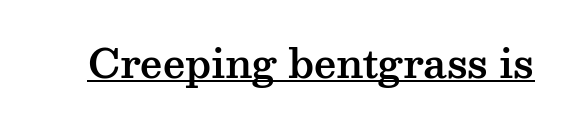
Compared with undecorated copy, this sample adds a rule below the words. The letters stand straight up with perfectly vertical stems. Note: serifs present on the glyphs. Characters follow at the spacing the type designer built in. A typesetter would call this proportional, since set widths differ per character.
